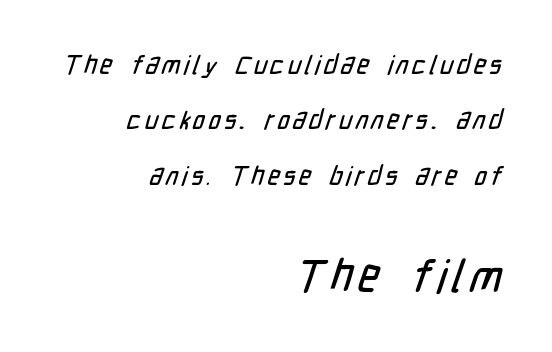
{"serif": "no", "width": "condensed", "stroke_contrast": "low", "x_height": "medium", "monospaced": "no", "underline": "no", "align": "right", "line_spacing": "loose", "line_spacing_ratio": 2.13, "larger_block": "second", "size_ratio": 1.73, "glyph_px": 45}
